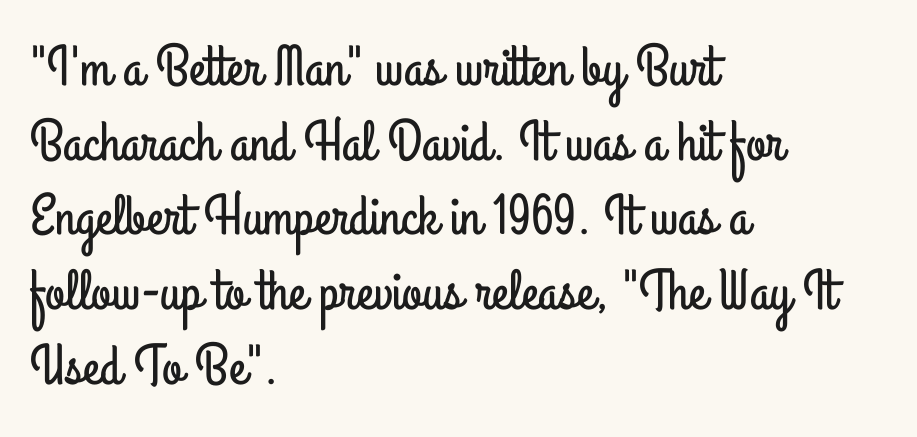
Interline gaps are of average width in this sample. A bare baseline throughout the passage. In terms of letterform style, serifs are entirely absent. Do the characters align in a grid? No, the font is proportional. Posture: vertical. Letter spacing: default.
